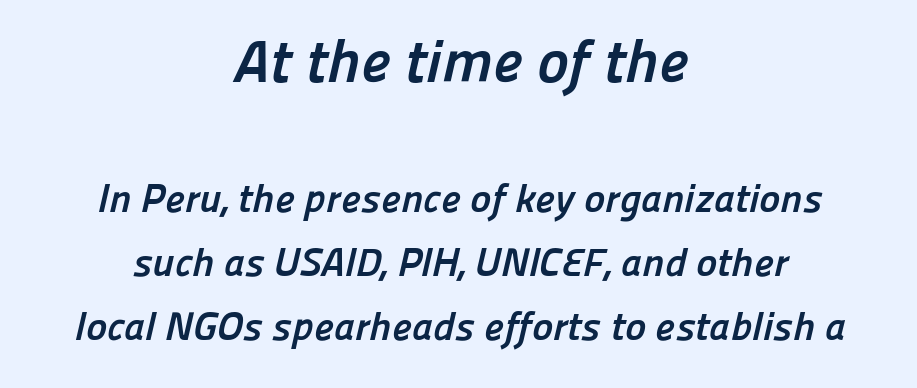
Q: Is the text bold? A: Yes.
Q: Is the typeface a serif or a sans-serif typeface? A: Sans-serif.
Q: Is the text underlined? A: No.
Q: How is the paragraph aligned? A: Centered.
Q: Is the spacing between letters normal or unusually wide? A: Normal.
Q: Is the spacing between lines tight, normal or loose? A: Normal.
Q: Which block of text is set in a larger size, the first (top) or the second (bottom)? A: The first (top) one.
Q: Width (condensed, normal, or wide)? A: Normal.
Q: Stroke contrast? A: Low.
Q: x-height? A: Medium.
Q: Monospaced? A: No.
